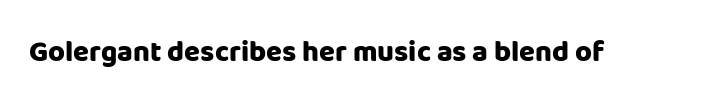
{"serif": "no", "italic": "no", "bold": "yes", "weight": "heavy", "width": "normal", "stroke_contrast": "low", "x_height": "large", "monospaced": "no", "underline": "no", "letter_spacing": "normal", "letter_spacing_em": 0.0, "glyph_px": 29}
